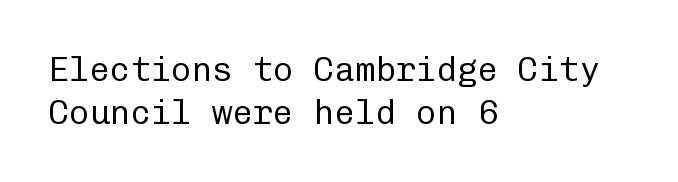
The image shows 34 px regular-weight sans-serif type, upright, monospaced; set left-aligned, normal line spacing (1.26x), normal letter spacing, not underlined; low stroke contrast and a medium x-height.
